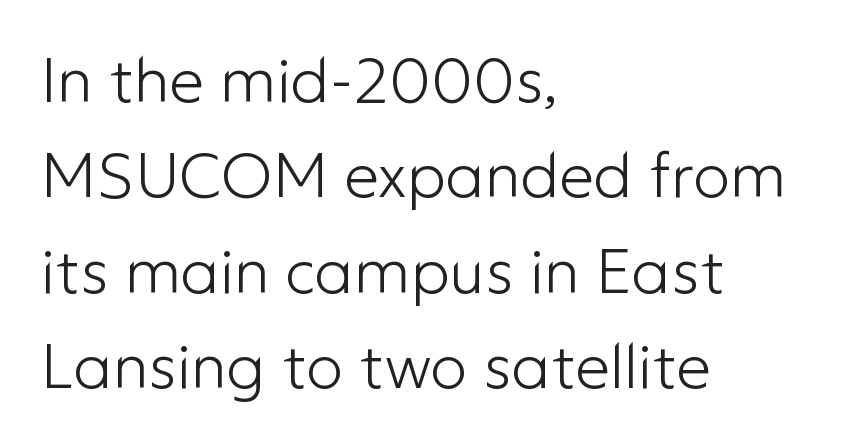
Plain, unruled lines of type. Proportional: the letters do not fall into vertical columns. To sum up the face: it is a sans, with no serifs. A light-to-regular cut is what we see here.
